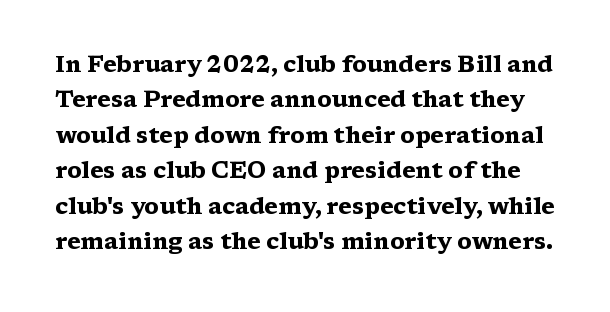
The image shows 23 px bold type, upright; set normal line spacing (1.54x), normal letter spacing, not underlined.
